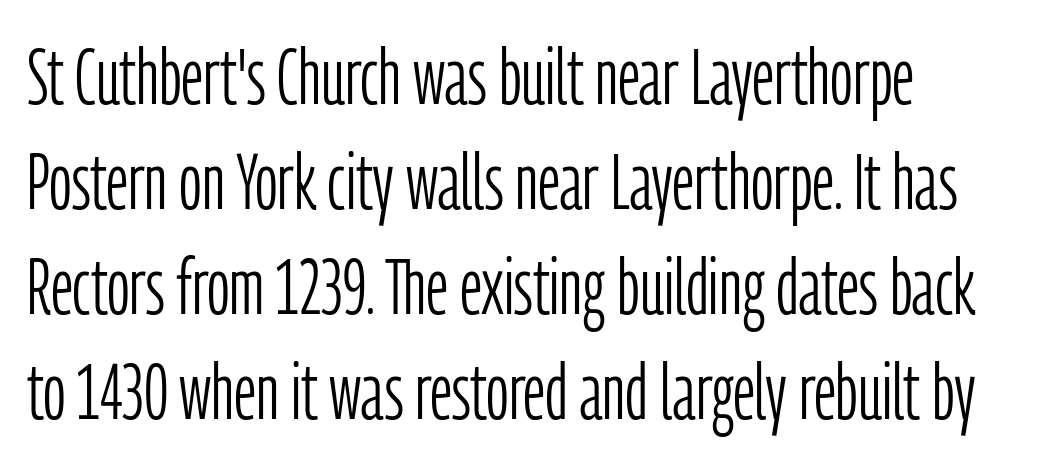
Unlike a traditional serif, this face leaves its strokes unadorned. The letters stand straight up with perfectly vertical stems. Baseline-to-baseline distance is the conventional proportion of letter height. The type is set solid horizontally, with unmodified tracking. Each stroke keeps to a modest, everyday thickness or less.
